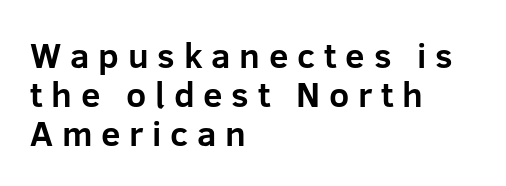
Q: Is the text bold? A: Yes.
Q: Is the text italic (slanted)? A: No, it is upright.
Q: Is the typeface a serif or a sans-serif typeface? A: Sans-serif.
Q: Is the text underlined? A: No.
Q: How is the paragraph aligned? A: Left-aligned.
Q: Is the spacing between letters normal or unusually wide? A: Unusually wide.
Q: Is the spacing between lines tight, normal or loose? A: Tight.
Q: Width (condensed, normal, or wide)? A: Normal.
Q: Stroke contrast? A: Low.
Q: x-height? A: Medium.
Q: Monospaced? A: No.
